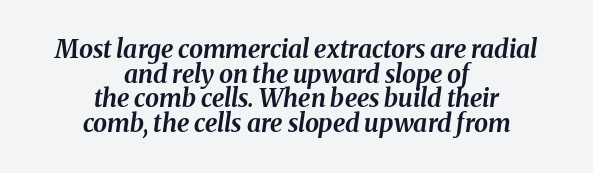
The rendering keeps characters at their native spacing. Bold? Absolutely — the strokes are thick and heavy. Descenders hang freely into open space. Compared with a flush-left layout, this one balances lines on the center instead.
